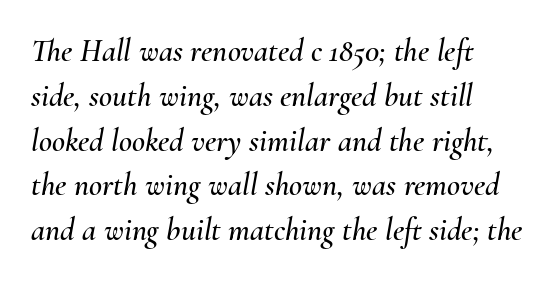
{"italic": "yes", "lean": "right", "slant_degrees": 10, "width": "normal", "stroke_contrast": "medium", "x_height": "small", "monospaced": "no", "underline": "no", "align": "left", "line_spacing": "normal", "line_spacing_ratio": 1.4, "letter_spacing": "normal", "letter_spacing_em": 0.0, "glyph_px": 32}
